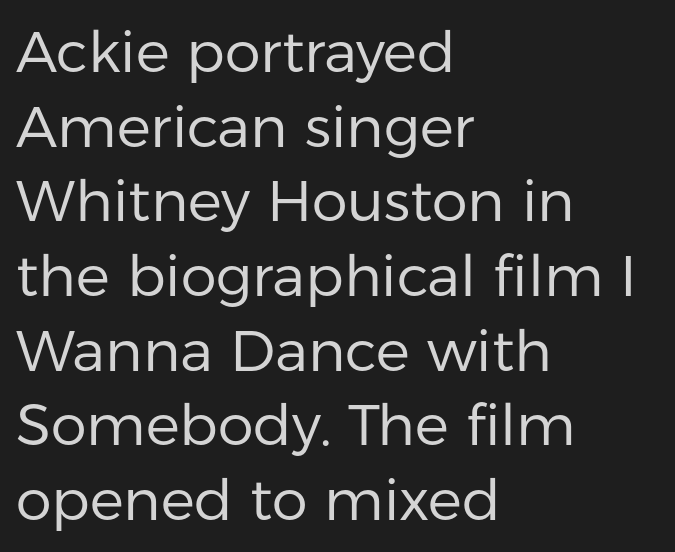
Honestly, the row spacing looks completely unremarkable. Layout note: lines flush left. The area under the type is left untouched. Character widths vary here, with narrow letters taking less room than wide ones. Characters remain perfectly vertical along every line.
